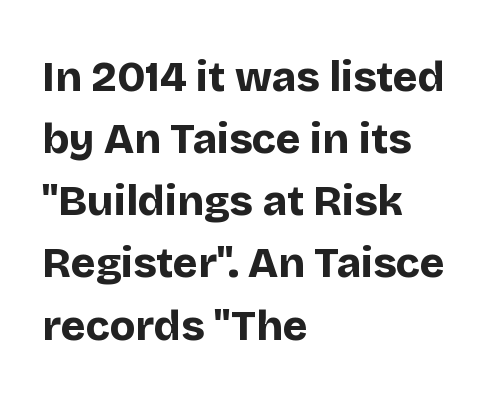
The image shows 42 px bold sans-serif type, upright; set left-aligned, normal line spacing (1.48x), normal letter spacing, not underlined; low stroke contrast and a large x-height.
